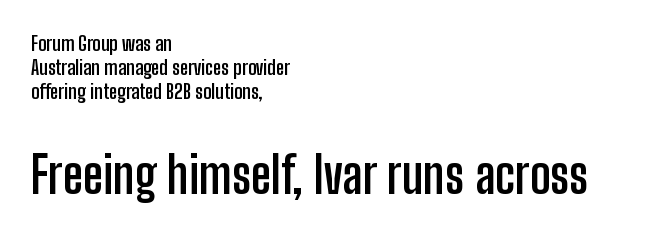
{"serif": "no", "italic": "no", "bold": "yes", "weight": "semibold", "width": "condensed", "stroke_contrast": "low", "x_height": "medium", "monospaced": "no", "underline": "no", "align": "left", "line_spacing_ratio": 1.21, "letter_spacing": "normal", "letter_spacing_em": 0.0, "larger_block": "second", "size_ratio": 2.5, "glyph_px": 50}
